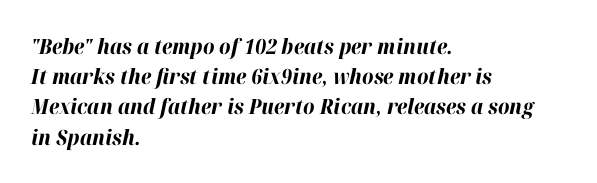
The image shows 21 px bold type, italic (leaning right); set left-aligned, normal line spacing (1.44x), normal letter spacing, not underlined.
